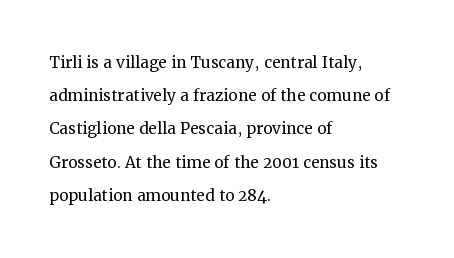
The face looks like a standard text weight, possibly lighter. Short and long lines alike share a common starting point at left. Vertically, the passage feels balanced, rows spaced as you'd expect. A bare baseline throughout the passage. Here the glyphs are tracked normally, forming tight word shapes.
